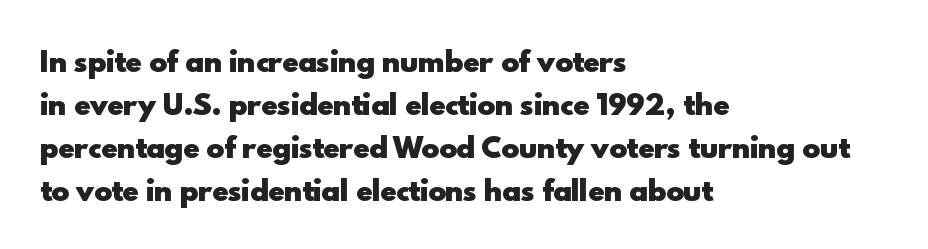
Q: Is the text bold? A: Yes.
Q: Is the text italic (slanted)? A: No, it is upright.
Q: Is the text underlined? A: No.
Q: How is the paragraph aligned? A: Left-aligned.
Q: Is the spacing between letters normal or unusually wide? A: Normal.
Q: Is the spacing between lines tight, normal or loose? A: Normal.
